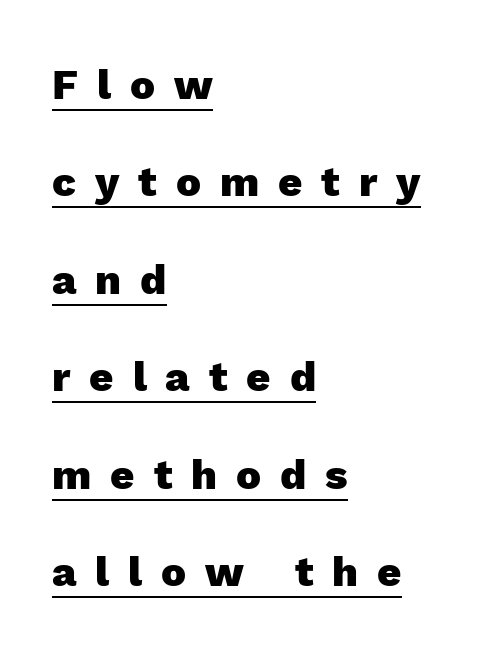
Q: Is the text bold? A: Yes.
Q: Is the text italic (slanted)? A: No, it is upright.
Q: Is the typeface a serif or a sans-serif typeface? A: Sans-serif.
Q: Is the text underlined? A: Yes.
Q: How is the paragraph aligned? A: Left-aligned.
Q: Is the spacing between letters normal or unusually wide? A: Unusually wide.
Q: Is the spacing between lines tight, normal or loose? A: Loose.
Q: Width (condensed, normal, or wide)? A: Normal.
Q: x-height? A: Medium.
Q: Monospaced? A: No.
